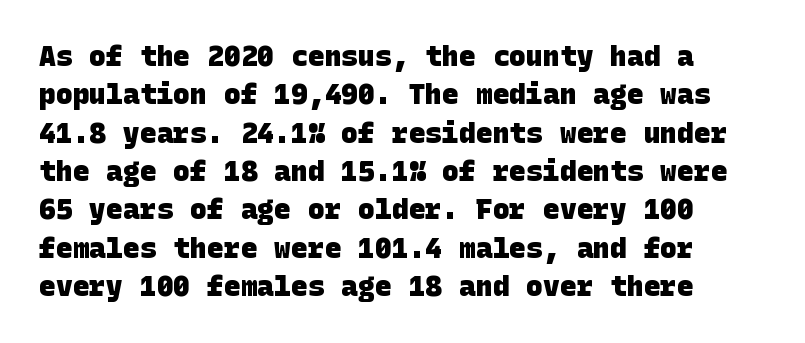
Q: Is the text bold? A: Yes.
Q: Is the typeface a serif or a sans-serif typeface? A: Sans-serif.
Q: Is the text underlined? A: No.
Q: Is the spacing between letters normal or unusually wide? A: Normal.
Q: Is the spacing between lines tight, normal or loose? A: Normal.
Q: Width (condensed, normal, or wide)? A: Normal.
Q: Stroke contrast? A: Low.
Q: x-height? A: Large.
